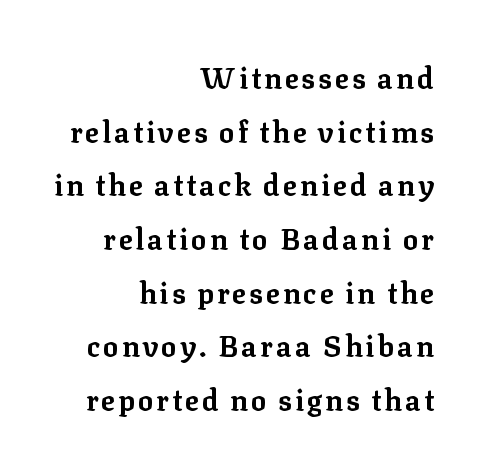
Is this a sans? No — the strokes have serifs. In CSS terms this would be text-align: right. Posture: upright roman. Anything drawn beneath the words? Only blank space. A typesetter would call this proportional, since set widths differ per character.
